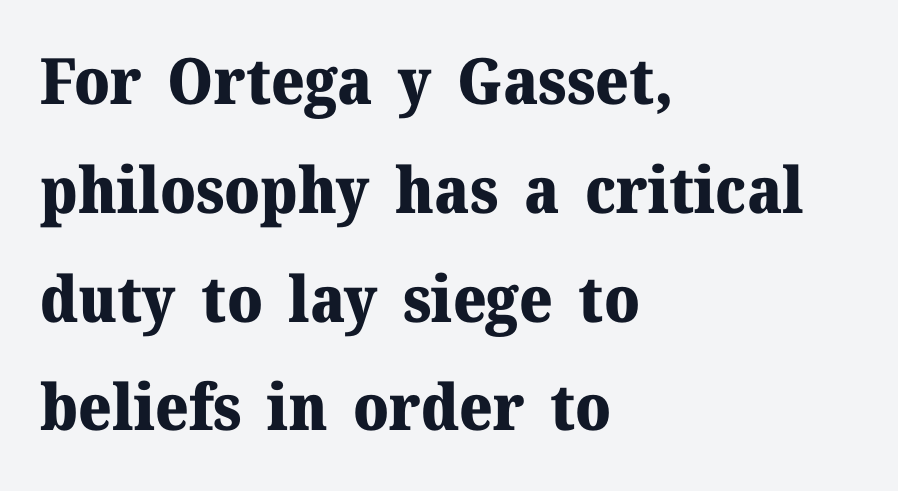
How are the letters spaced? Ordinarily, with no added tracking. Italic? Not at all — the glyphs are vertical. The face used here is proportionally spaced, like ordinary book or web type. If you measured baseline to baseline, you'd find a middling distance. Heft: maximum for text — a bold.
